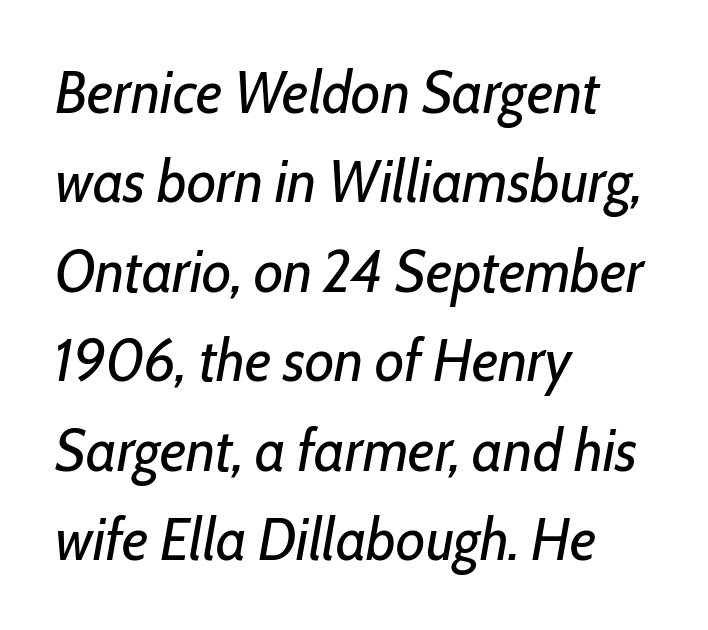
Is the type slanted? Yes — the strokes lean at a clear angle. A typesetter would call this leading conventional body-copy spacing. Weight: not bold — regular or lighter. The space beneath each line is pristine and unruled. Short note: letters normally spaced.
